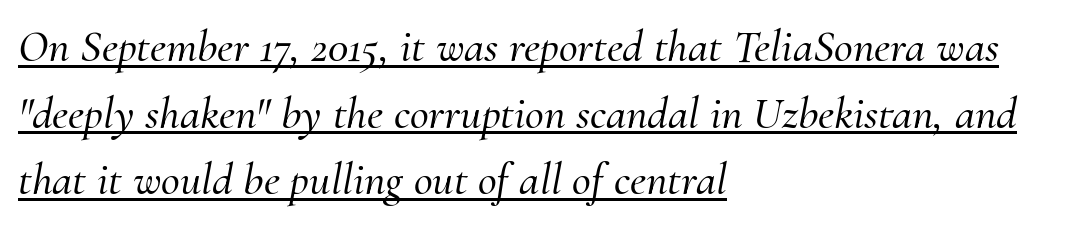
Students, observe: this is what conventionally led text looks like. This sample is left-justified, so line endings fall wherever the words run out. Proportional: the letters do not fall into vertical columns. The typography opts for an oblique posture over an upright one. Each word holds together tightly as a unit, with standard inter-letter gaps.
